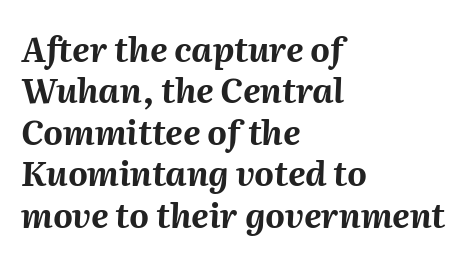
The image shows 34 px bold type, italic (leaning right); set left-aligned, line spacing 1.22x, normal letter spacing, not underlined; medium stroke contrast and a medium x-height.
